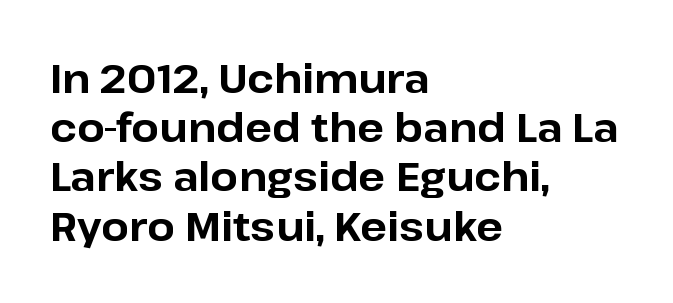
Glance below the letters and you will spot only blank space. Heft: maximum for text — a bold. What kind of face is this? One without serifs — a sans. Letter spacing: default.
